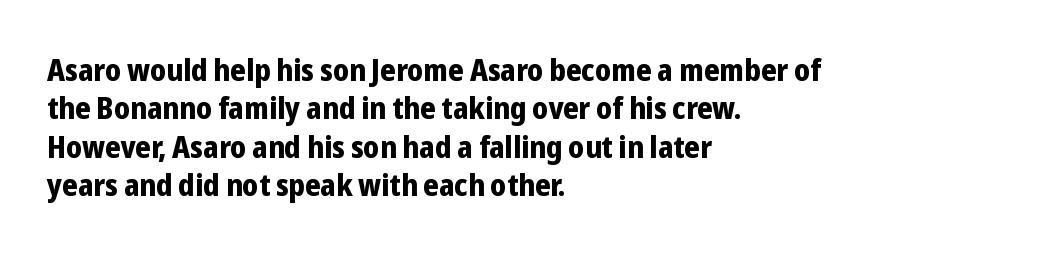
Characters follow at the spacing the type designer built in. The face used here is proportionally spaced, like ordinary book or web type. All the whitespace from short lines collects on the right. These lines were composed using upright roman letters.
